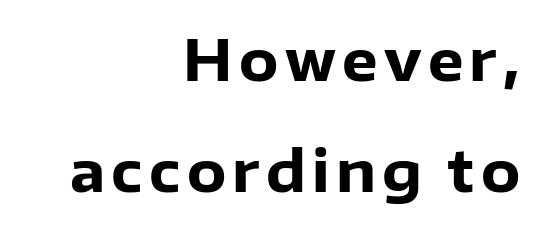
Q: Is the text bold? A: Yes.
Q: Is the text italic (slanted)? A: No, it is upright.
Q: Is the typeface a serif or a sans-serif typeface? A: Sans-serif.
Q: Is the text underlined? A: No.
Q: How is the paragraph aligned? A: Right-aligned.
Q: Is the spacing between lines tight, normal or loose? A: Loose.
Q: Width (condensed, normal, or wide)? A: Normal.
Q: Stroke contrast? A: Low.
Q: x-height? A: Medium.
Q: Monospaced? A: No.
